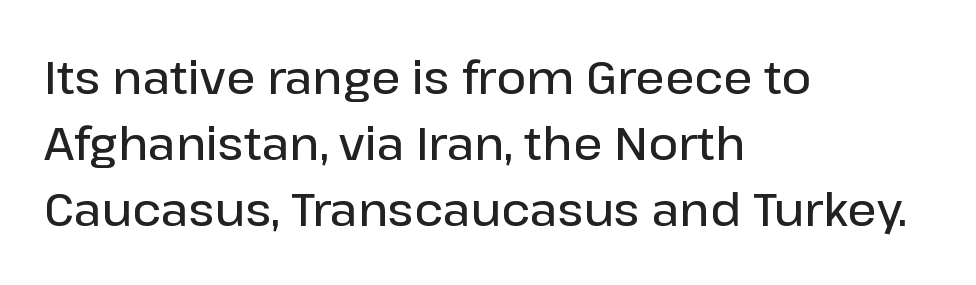
Q: Is the text bold? A: Semi-bold.
Q: Is the text italic (slanted)? A: No, it is upright.
Q: Is the typeface a serif or a sans-serif typeface? A: Sans-serif.
Q: Is the text underlined? A: No.
Q: How is the paragraph aligned? A: Left-aligned.
Q: Is the spacing between letters normal or unusually wide? A: Normal.
Q: Is the spacing between lines tight, normal or loose? A: Normal.
Q: Width (condensed, normal, or wide)? A: Normal.
Q: Stroke contrast? A: Low.
Q: x-height? A: Medium.
Q: Monospaced? A: No.
